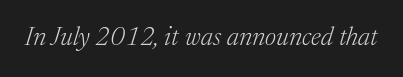
The image shows 26 px text type, italic (leaning right); set normal letter spacing, not underlined.
